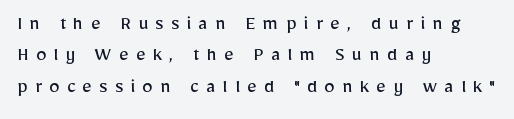
Q: Is the text bold? A: No.
Q: Is the text italic (slanted)? A: No, it is upright.
Q: Is the text underlined? A: No.
Q: How is the paragraph aligned? A: Left-aligned.
Q: Is the spacing between letters normal or unusually wide? A: Unusually wide.
Q: Is the spacing between lines tight, normal or loose? A: Normal.
